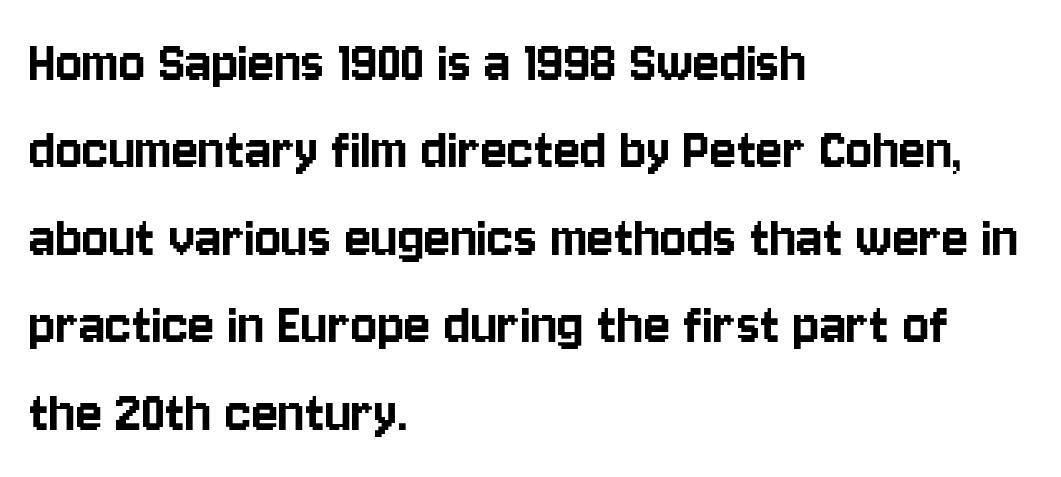
The lines are quadded left. Only glyphs here, with clear space below each row. These lines sit exactly where default settings would place them. The rendering uses natural spacing where letterforms have individual widths. This sample uses plain, unmodified letter spacing.
